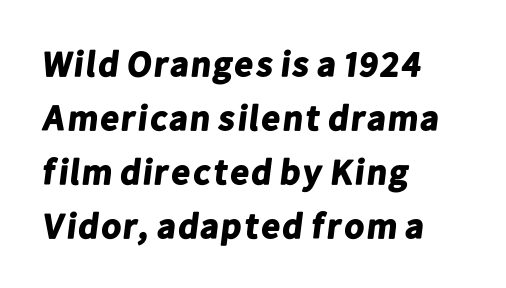
{"serif": "no", "bold": "yes", "weight": "bold", "width": "normal", "stroke_contrast": "low", "x_height": "medium", "monospaced": "no", "underline": "no", "align": "left", "line_spacing": "normal", "line_spacing_ratio": 1.5, "letter_spacing": "normal", "letter_spacing_em": 0.0, "glyph_px": 36}
